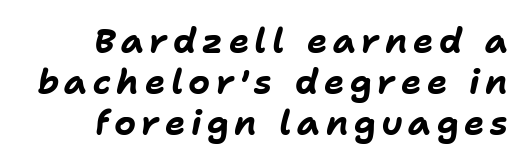
Q: Is the text bold? A: Yes.
Q: Is the text italic (slanted)? A: Yes, it leans right by about 11 degrees.
Q: Is the text underlined? A: No.
Q: How is the paragraph aligned? A: Right-aligned.
Q: Width (condensed, normal, or wide)? A: Normal.
Q: Stroke contrast? A: Low.
Q: x-height? A: Medium.
Q: Monospaced? A: No.
